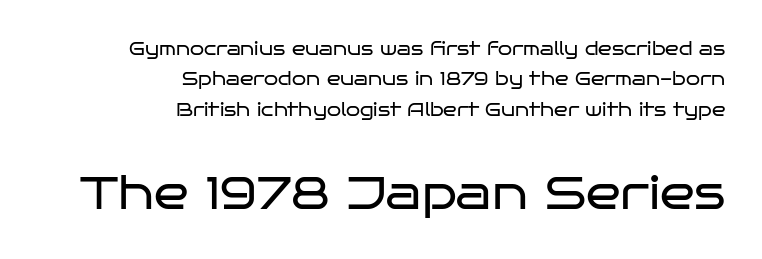
The image shows 46 px regular-weight, wide sans-serif type, upright; set right-aligned, normal line spacing (1.69x), normal letter spacing, not underlined; the second (bottom) block is 2.56x larger; low stroke contrast and a large x-height.
